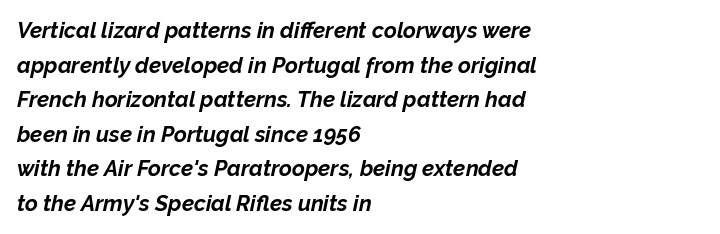
Q: Is the text bold? A: Yes.
Q: Is the text italic (slanted)? A: Yes, it leans right by about 12 degrees.
Q: Is the text underlined? A: No.
Q: How is the paragraph aligned? A: Left-aligned.
Q: Is the spacing between letters normal or unusually wide? A: Normal.
Q: Is the spacing between lines tight, normal or loose? A: Normal.
